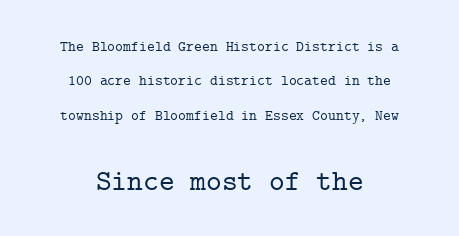
The image shows 30 px serif type, upright, monospaced; set centered, loose line spacing (2.3x), normal letter spacing, not underlined; the second (bottom) block is 2.0x larger; low stroke contrast and a medium x-height.
